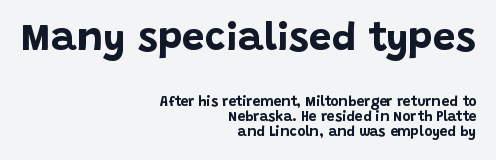
{"serif": "no", "italic": "no", "bold": "yes", "weight": "bold", "width": "normal", "stroke_contrast": "low", "x_height": "large", "monospaced": "no", "underline": "no", "align": "right", "line_spacing": "tight", "line_spacing_ratio": 1.07, "letter_spacing": "normal", "letter_spacing_em": 0.0, "larger_block": "first", "size_ratio": 2.86, "glyph_px": 40}
